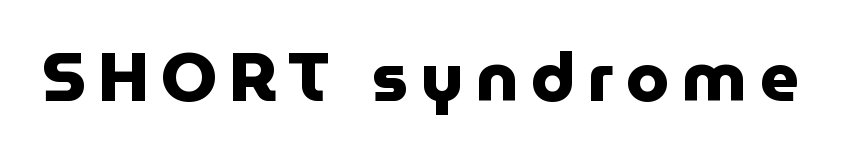
Q: Is the text bold? A: Yes.
Q: Is the text italic (slanted)? A: No, it is upright.
Q: Is the typeface a serif or a sans-serif typeface? A: Sans-serif.
Q: Is the text underlined? A: No.
Q: Width (condensed, normal, or wide)? A: Normal.
Q: Stroke contrast? A: Low.
Q: x-height? A: Medium.
Q: Monospaced? A: No.
